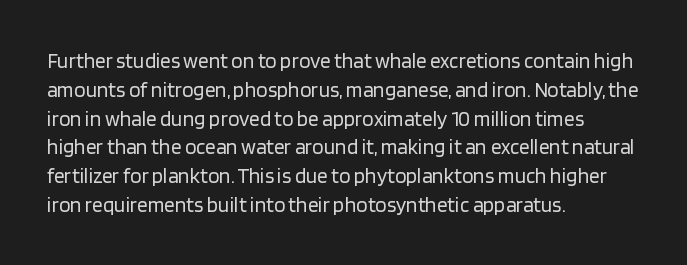
Each new line begins a customary step beneath the previous one. Stems here are at most as thick as an everyday book face. Words appear dense and cohesive because spacing is normal. Descenders hang freely into open space. The axis of the letterforms is exactly vertical.
